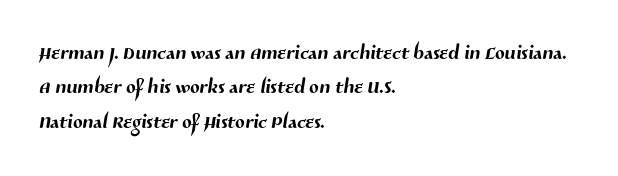
Q: Is the typeface a serif or a sans-serif typeface? A: Sans-serif.
Q: Is the text underlined? A: No.
Q: How is the paragraph aligned? A: Left-aligned.
Q: Is the spacing between letters normal or unusually wide? A: Normal.
Q: Width (condensed, normal, or wide)? A: Normal.
Q: Stroke contrast? A: Medium.
Q: x-height? A: Medium.
Q: Monospaced? A: No.
